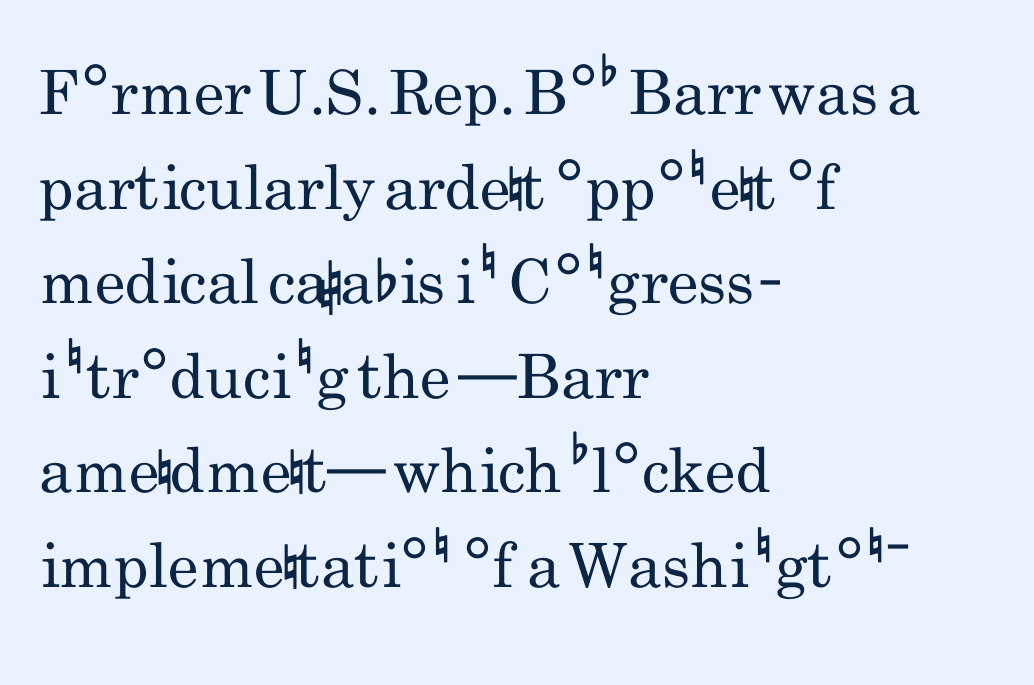
The image shows 61 px regular-weight, condensed sans-serif type, upright; set left-aligned, normal line spacing (1.55x), normal letter spacing, not underlined; low stroke contrast and a small x-height.
